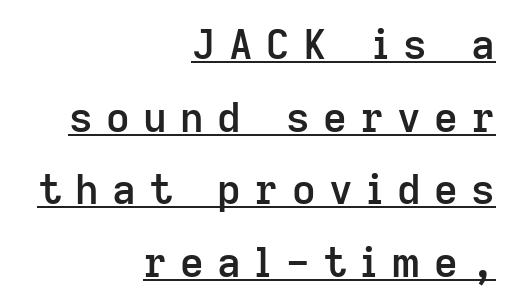
Q: Is the text bold? A: Semi-bold.
Q: Is the text italic (slanted)? A: No, it is upright.
Q: Is the typeface a serif or a sans-serif typeface? A: Sans-serif.
Q: Is the text underlined? A: Yes.
Q: How is the paragraph aligned? A: Right-aligned.
Q: Is the spacing between letters normal or unusually wide? A: Unusually wide.
Q: Width (condensed, normal, or wide)? A: Normal.
Q: Stroke contrast? A: Low.
Q: x-height? A: Medium.
Q: Monospaced? A: No.
